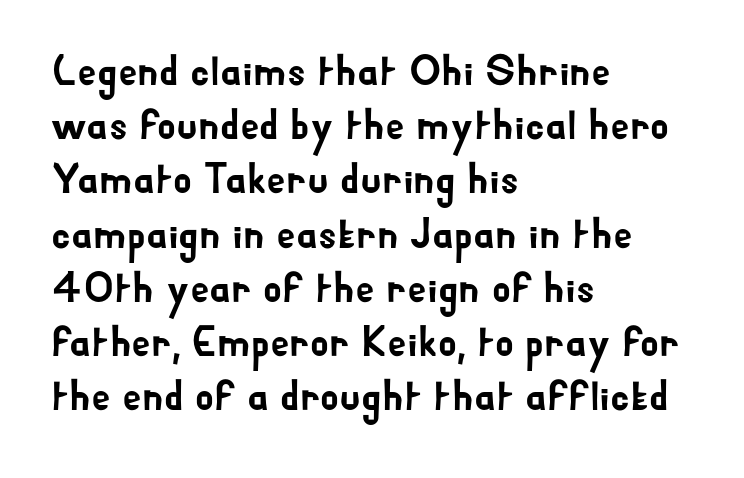
Q: Is the text italic (slanted)? A: No, it is upright.
Q: Is the typeface a serif or a sans-serif typeface? A: Sans-serif.
Q: Is the text underlined? A: No.
Q: How is the paragraph aligned? A: Left-aligned.
Q: Is the spacing between letters normal or unusually wide? A: Normal.
Q: Is the spacing between lines tight, normal or loose? A: Normal.
Q: Width (condensed, normal, or wide)? A: Normal.
Q: Stroke contrast? A: Low.
Q: x-height? A: Small.
Q: Monospaced? A: No.
